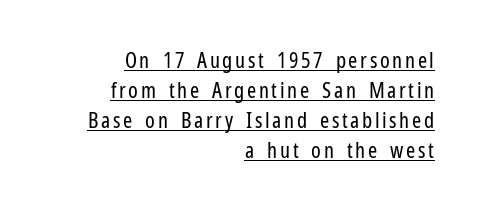
Q: Is the text bold? A: No.
Q: Is the text italic (slanted)? A: No, it is upright.
Q: Is the text underlined? A: Yes.
Q: How is the paragraph aligned? A: Right-aligned.
Q: Is the spacing between lines tight, normal or loose? A: Normal.
